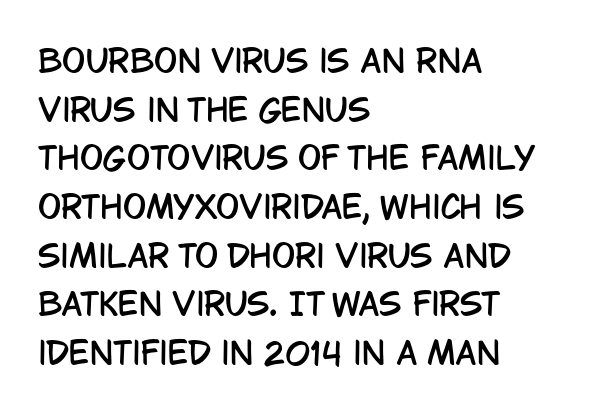
Classification — sans serif. Tracking value appears to be zero — textbook default spacing. This sample uses an upright cut, with every glyph sitting square on the baseline. Visually the block forms a straight wall on the left and a jagged coastline on the right. One glance says typical: line gaps are just what's usual. Here the designer chose a conventional face with non-uniform glyph widths.
